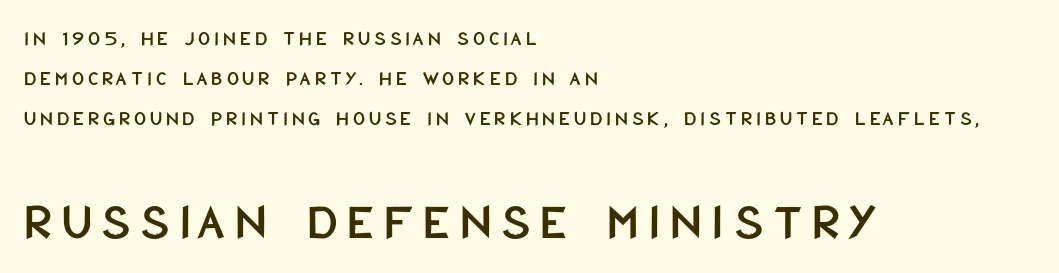
Q: Is the text italic (slanted)? A: No, it is upright.
Q: Is the typeface a serif or a sans-serif typeface? A: Sans-serif.
Q: Is the text underlined? A: No.
Q: How is the paragraph aligned? A: Left-aligned.
Q: Is the spacing between lines tight, normal or loose? A: Loose.
Q: Which block of text is set in a larger size, the first (top) or the second (bottom)? A: The second (bottom) one.
Q: Width (condensed, normal, or wide)? A: Condensed.
Q: Stroke contrast? A: Low.
Q: x-height? A: Large.
Q: Monospaced? A: No.
